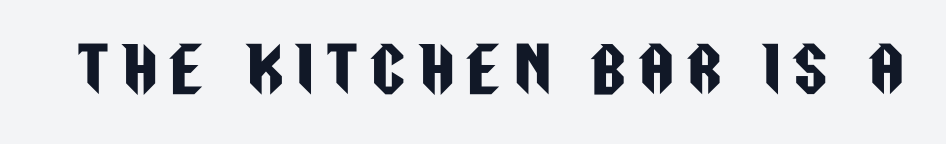
Short note: letters widely spaced. The lettering stays uniformly vertical, giving the passage a roman look. These lines are rendered in a variable-pitch font. Underlining? Definitely not there. Serifs: no, the terminals of the letterforms are clean.
